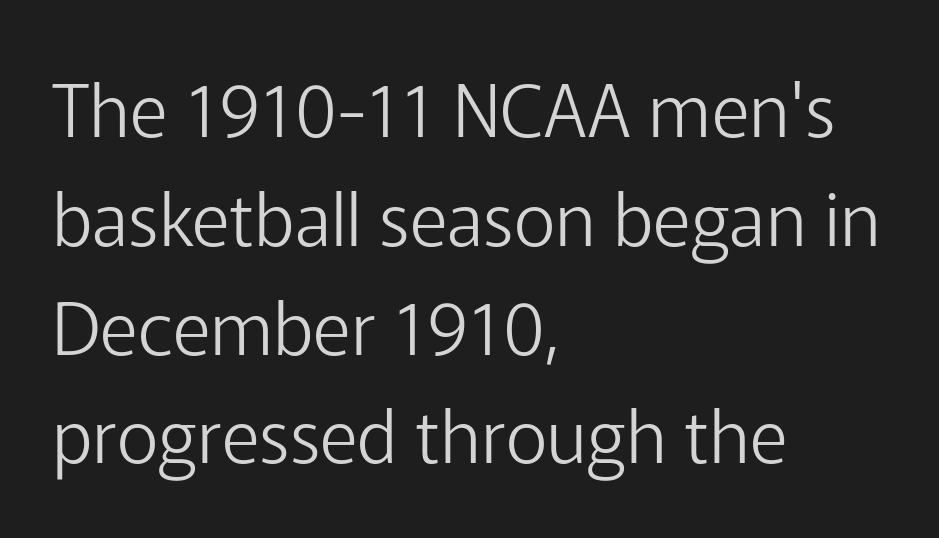
The font is comparable to plain body text, perhaps lighter. This sample uses an upright cut, with every glyph sitting square on the baseline. Summary of vertical rhythm: regular, with standard interline spacing. A typesetter would call this zero additional tracking. Plain, unruled lines of type. Looks like regular typesetting: each glyph gets only the width it needs.
